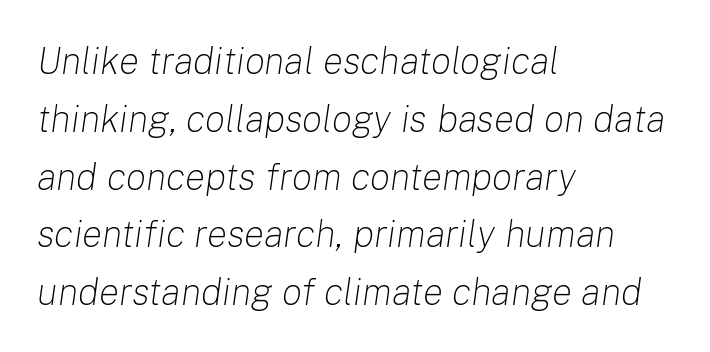
{"italic": "yes", "lean": "right", "slant_degrees": 8, "bold": "no", "weight": "light", "width": "normal", "stroke_contrast": "low", "x_height": "medium", "monospaced": "no", "underline": "no", "align": "left", "line_spacing": "normal", "line_spacing_ratio": 1.52, "letter_spacing": "normal", "letter_spacing_em": 0.0, "glyph_px": 38}
